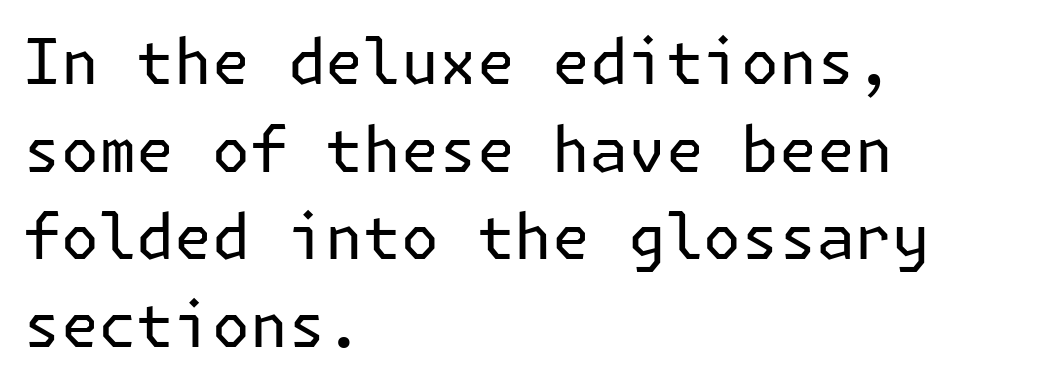
A bare baseline throughout the passage. The letterforms sit shoulder to shoulder at normal distance. Classification — sans serif. The weight tops out at a normal text grade. Every stem runs plumb, perpendicular to the baseline. Teacher's note: observe the even left margin — that is flush-left alignment.
